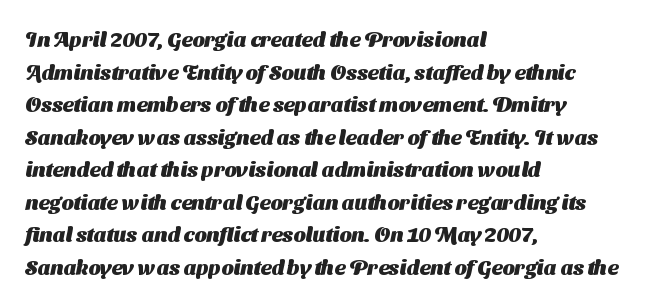
{"bold": "yes", "underline": "no", "align": "left", "line_spacing": "normal", "line_spacing_ratio": 1.55, "letter_spacing": "normal", "letter_spacing_em": 0.0, "glyph_px": 21}
